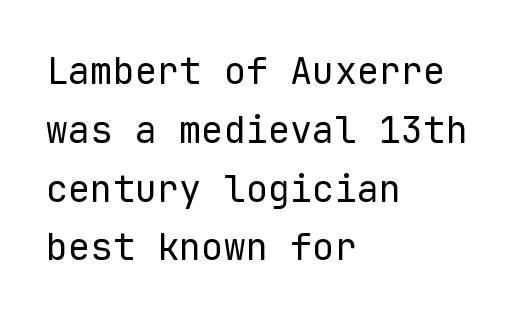
Q: Is the text bold? A: No.
Q: Is the text italic (slanted)? A: No, it is upright.
Q: Is the typeface a serif or a sans-serif typeface? A: Sans-serif.
Q: Is the text underlined? A: No.
Q: How is the paragraph aligned? A: Left-aligned.
Q: Is the spacing between letters normal or unusually wide? A: Normal.
Q: Is the spacing between lines tight, normal or loose? A: Normal.
Q: Width (condensed, normal, or wide)? A: Normal.
Q: Stroke contrast? A: Low.
Q: x-height? A: Medium.
Q: Monospaced? A: Yes.
